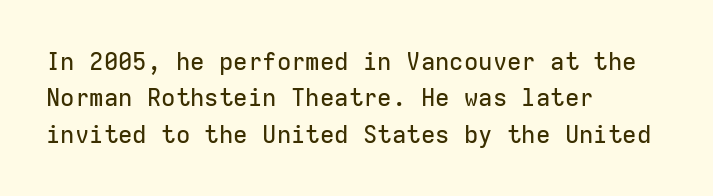
Q: Is the text italic (slanted)? A: No, it is upright.
Q: Is the text underlined? A: No.
Q: How is the paragraph aligned? A: Left-aligned.
Q: Is the spacing between letters normal or unusually wide? A: Normal.
Q: Is the spacing between lines tight, normal or loose? A: Normal.
